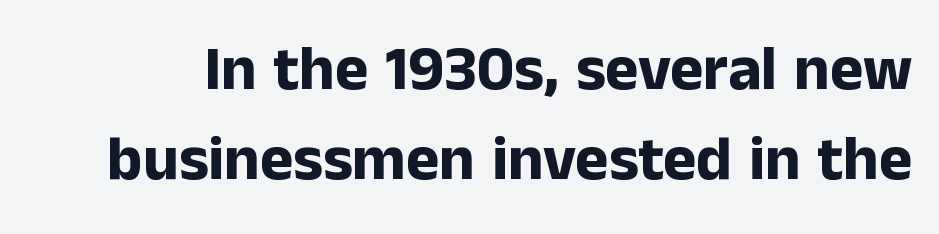
Q: Is the text bold? A: Yes.
Q: Is the text italic (slanted)? A: No, it is upright.
Q: Is the typeface a serif or a sans-serif typeface? A: Sans-serif.
Q: Is the text underlined? A: No.
Q: Is the spacing between letters normal or unusually wide? A: Normal.
Q: Is the spacing between lines tight, normal or loose? A: Normal.
Q: Width (condensed, normal, or wide)? A: Normal.
Q: Stroke contrast? A: Low.
Q: x-height? A: Medium.
Q: Monospaced? A: No.
